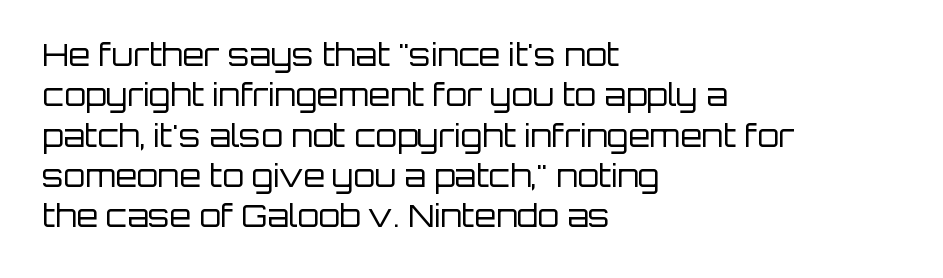
The image shows 31 px regular-weight sans-serif type, upright; set left-aligned, normal line spacing (1.3x), normal letter spacing, not underlined; low stroke contrast and a large x-height.
